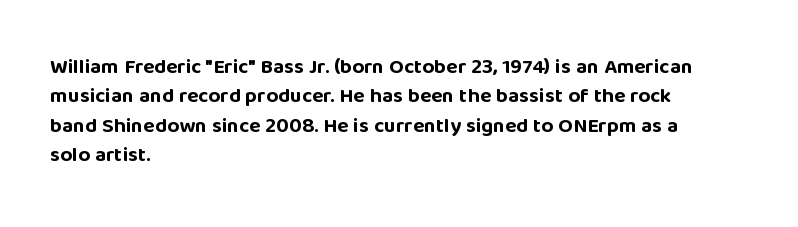
{"italic": "no", "bold": "yes", "underline": "no", "align": "left", "line_spacing": "normal", "line_spacing_ratio": 1.4, "letter_spacing": "normal", "letter_spacing_em": 0.0, "glyph_px": 21}
